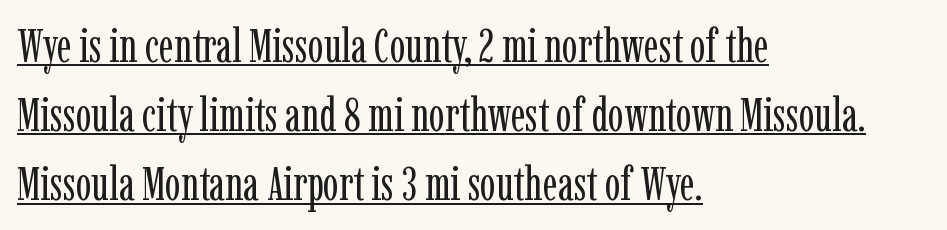
{"serif": "yes", "italic": "no", "bold": "no", "weight": "regular", "width": "condensed", "stroke_contrast": "low", "x_height": "medium", "monospaced": "no", "underline": "yes", "align": "left", "line_spacing": "normal", "line_spacing_ratio": 1.47, "letter_spacing": "normal", "letter_spacing_em": 0.0, "glyph_px": 47}
